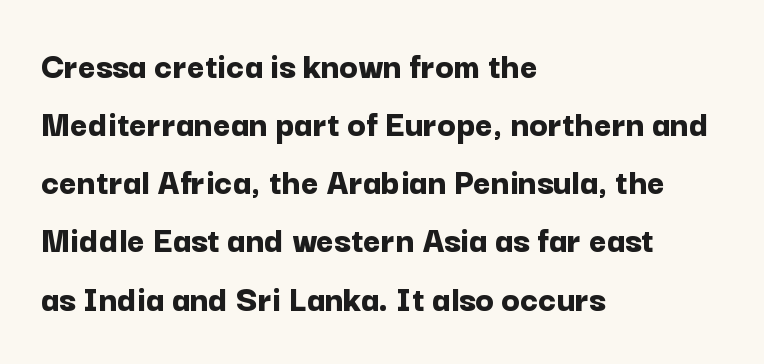
The passage shown is not underscored anywhere. This sample uses a sans-serif face. Upright lettering throughout. Typeset ragged right — the left edge is the straight one.
